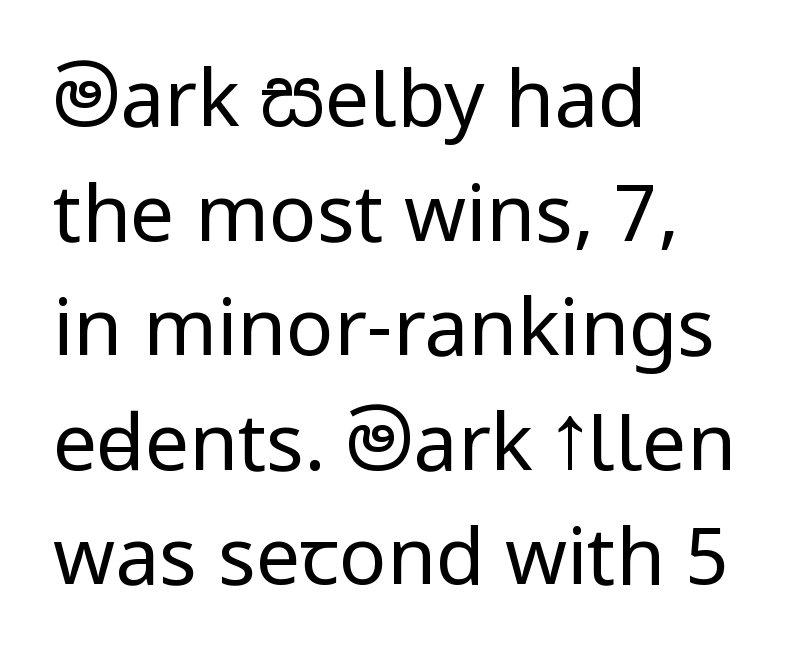
The image shows 79 px regular-weight, condensed sans-serif type, upright; set left-aligned, normal line spacing (1.45x), normal letter spacing, not underlined; low stroke contrast.
